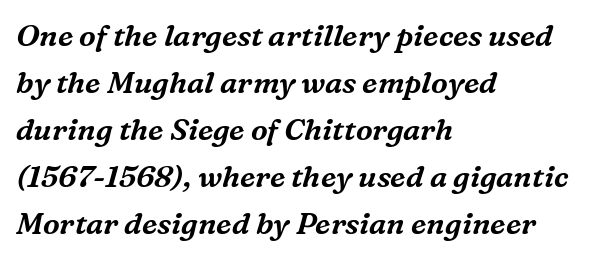
Q: Is the text italic (slanted)? A: Yes, it leans right by about 16 degrees.
Q: Is the typeface a serif or a sans-serif typeface? A: Serif.
Q: Is the text underlined? A: No.
Q: How is the paragraph aligned? A: Left-aligned.
Q: Is the spacing between letters normal or unusually wide? A: Normal.
Q: Is the spacing between lines tight, normal or loose? A: Normal.
Q: Width (condensed, normal, or wide)? A: Normal.
Q: Stroke contrast? A: Medium.
Q: x-height? A: Medium.
Q: Monospaced? A: No.
